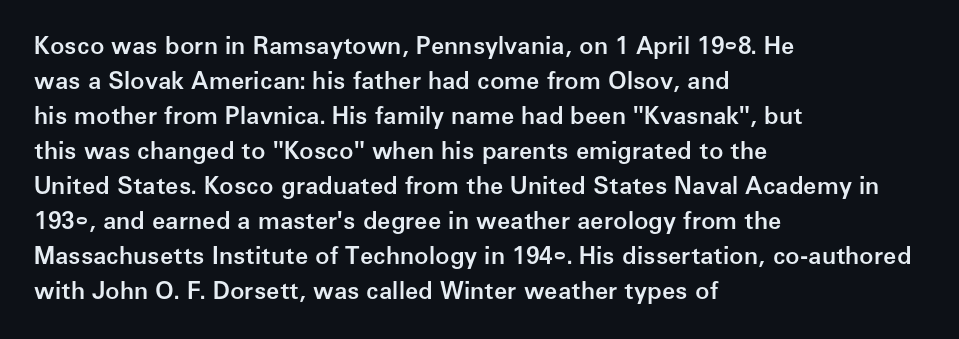
The image shows 24 px text type, upright; set left-aligned, normal line spacing (1.46x), normal letter spacing, not underlined.
